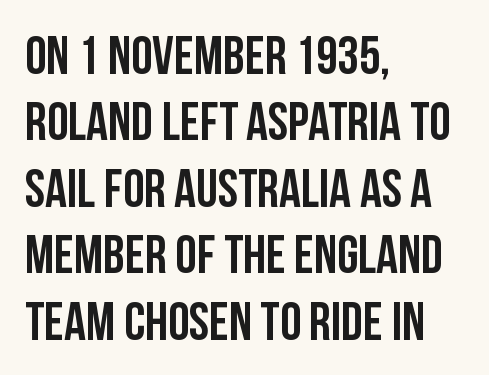
{"serif": "no", "italic": "no", "width": "condensed", "stroke_contrast": "low", "x_height": "large", "monospaced": "no", "underline": "no", "align": "left", "line_spacing_ratio": 1.23, "letter_spacing": "normal", "letter_spacing_em": 0.0, "glyph_px": 54}
